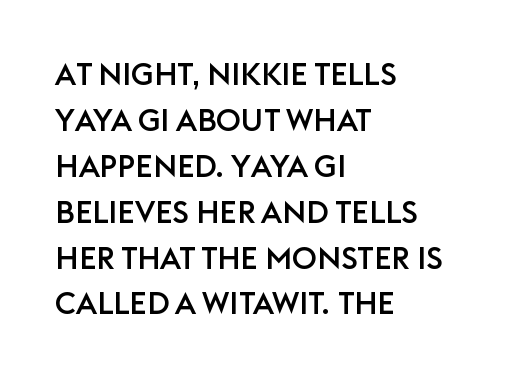
Quick note: underline off. Nothing unusual about the tracking: characters are spaced as the font intends. A typesetter would call this leading conventional body-copy spacing. Note the varied advance widths — an 'i' is clearly narrower than an 'm'.
